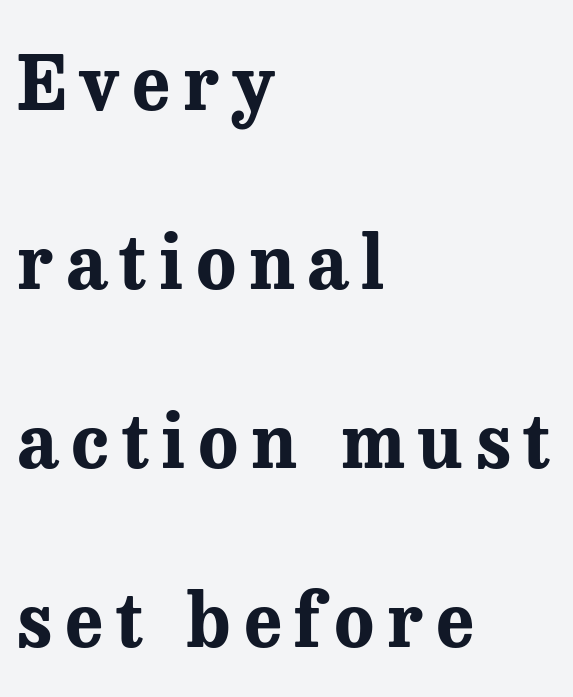
Unlike italic type, these characters show no tilt at all. Widely set lines give the paragraph a tall, airy silhouette. You could not count columns in this text — the font is proportionally spaced. Anything drawn beneath the words? Only blank space. The face used here has the dense, thick strokes of a bold. The type family on display is of the serif kind.
